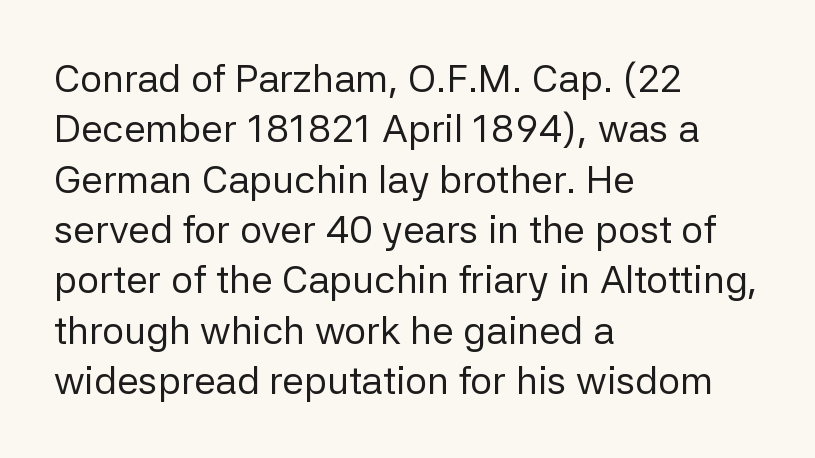
{"serif": "no", "italic": "no", "bold": "no", "weight": "regular", "width": "normal", "stroke_contrast": "low", "x_height": "medium", "monospaced": "no", "underline": "no", "align": "left", "line_spacing": "normal", "line_spacing_ratio": 1.29, "letter_spacing": "normal", "letter_spacing_em": 0.0, "glyph_px": 39}
